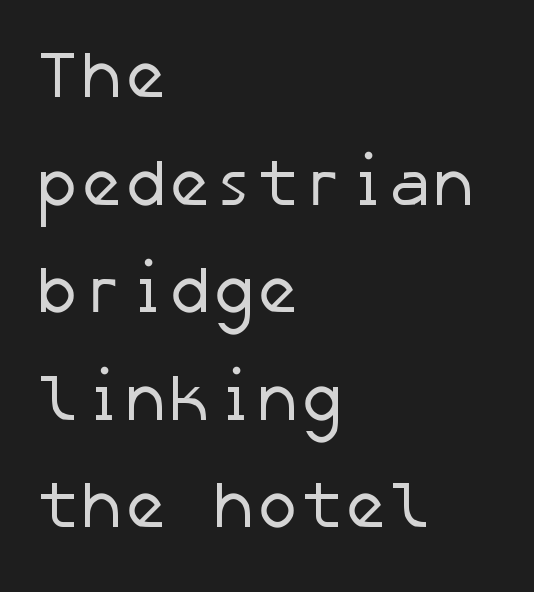
The image shows 66 px regular-weight sans-serif type; set left-aligned, normal line spacing (1.63x), normal letter spacing, not underlined; low stroke contrast and a medium x-height.
